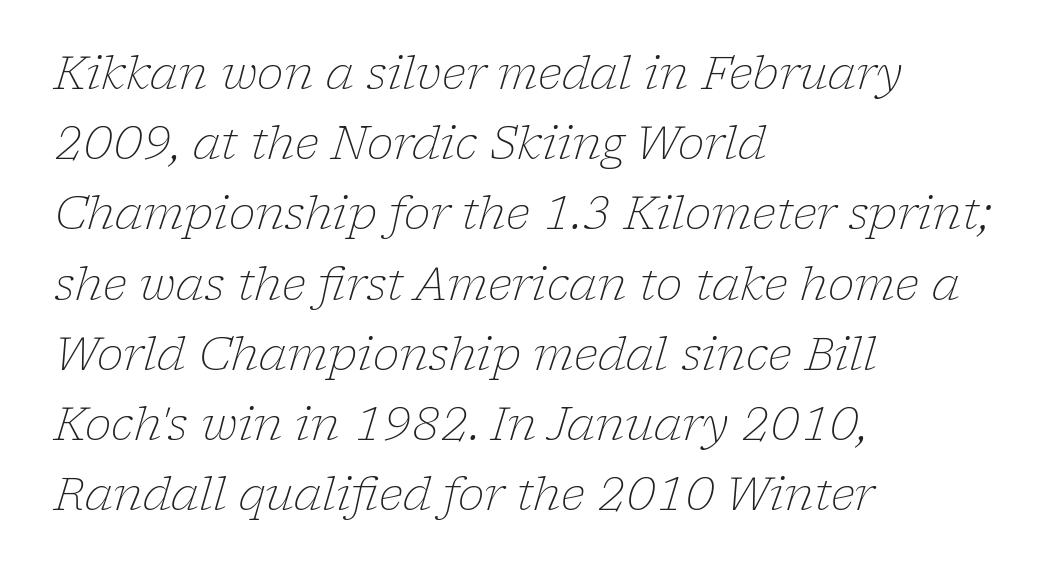
Q: Is the text bold? A: No.
Q: Is the text italic (slanted)? A: Yes, it leans right by about 17 degrees.
Q: Is the typeface a serif or a sans-serif typeface? A: Serif.
Q: Is the text underlined? A: No.
Q: How is the paragraph aligned? A: Left-aligned.
Q: Is the spacing between letters normal or unusually wide? A: Normal.
Q: Is the spacing between lines tight, normal or loose? A: Normal.
Q: Width (condensed, normal, or wide)? A: Normal.
Q: Stroke contrast? A: Low.
Q: x-height? A: Medium.
Q: Monospaced? A: No.
